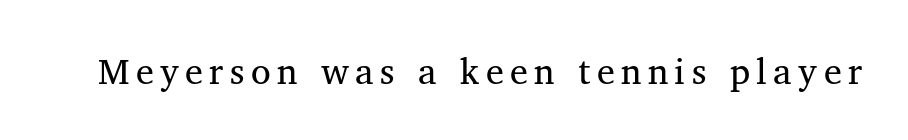
The image shows 36 px regular-weight serif type; set not underlined; medium stroke contrast and a medium x-height.
